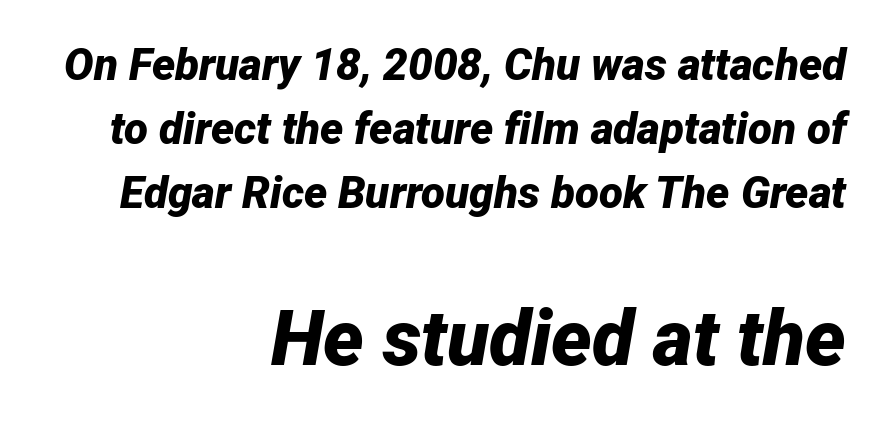
Q: Is the text bold? A: Yes.
Q: Is the text italic (slanted)? A: Yes, it leans right by about 12 degrees.
Q: Is the text underlined? A: No.
Q: How is the paragraph aligned? A: Right-aligned.
Q: Is the spacing between letters normal or unusually wide? A: Normal.
Q: Is the spacing between lines tight, normal or loose? A: Normal.
Q: Which block of text is set in a larger size, the first (top) or the second (bottom)? A: The second (bottom) one.
Q: Width (condensed, normal, or wide)? A: Normal.
Q: Stroke contrast? A: Low.
Q: x-height? A: Medium.
Q: Monospaced? A: No.
